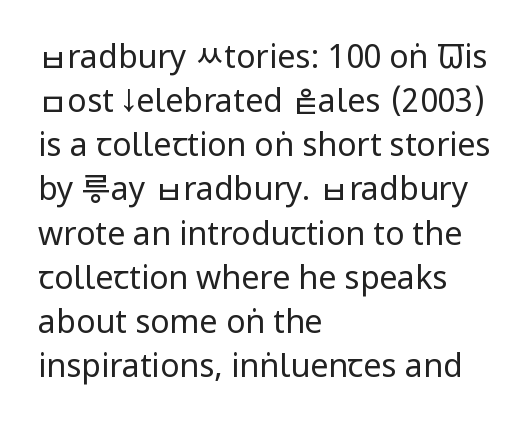
The letterforms sit shoulder to shoulder at normal distance. Bold? No — there's no thickening of the strokes. Visually the block forms a straight wall on the left and a jagged coastline on the right. The letters advance in unequal steps, a hallmark of proportional type. Descenders are the only things crossing below the line.
